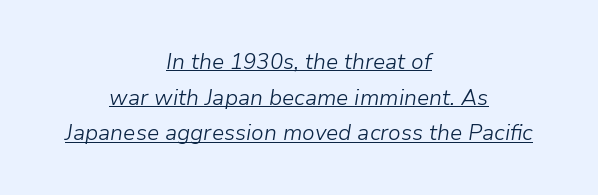
This sample uses an oblique cut, with every glyph tilted off the vertical. Like a heading marked for emphasis, these lines bear an underscore. Is this a heavy cut? Hardly; it is regular or lighter. Honestly, the letter spacing is just normal — you wouldn't notice it. If you measured baseline to baseline, you'd find a middling distance.
